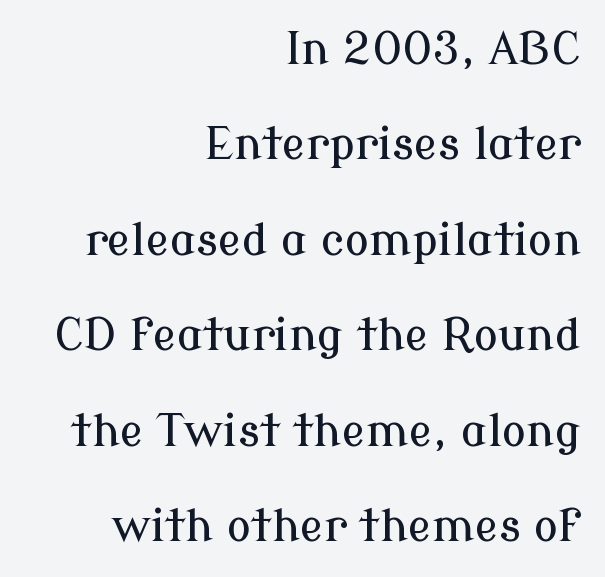
{"serif": "yes", "italic": "no", "width": "normal", "stroke_contrast": "low", "x_height": "medium", "monospaced": "no", "underline": "no", "align": "right", "line_spacing": "loose", "line_spacing_ratio": 2.12, "letter_spacing": "normal", "letter_spacing_em": 0.0, "glyph_px": 45}
